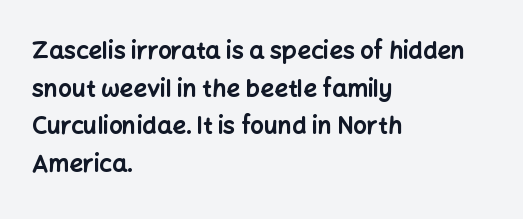
Heavy, bold letterforms. Quick note: underline off. The space between consecutive lines is moderate. This is roman type, the default non-slanted kind. The compositor pushed each line to the left boundary.
